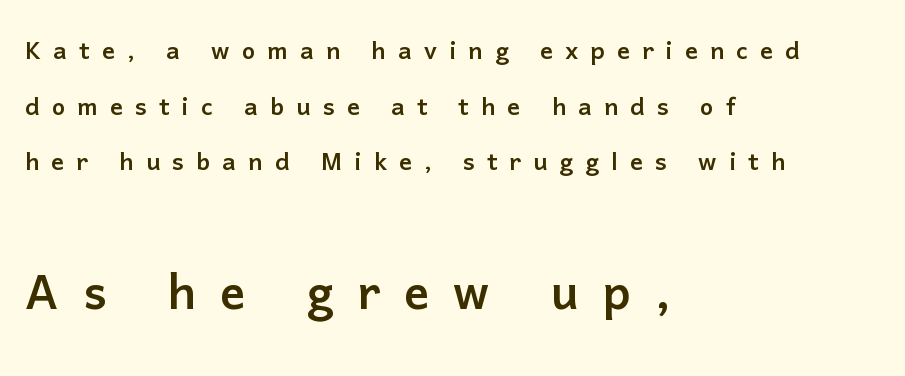
The image shows 63 px sans-serif type, upright; set left-aligned, line spacing 1.74x, unusually wide letter spacing (+0.38 em), not underlined; the second (bottom) block is 1.97x larger; low stroke contrast and a medium x-height.
